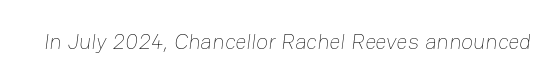
Students, note that the glyphs here touch the page at normal intervals. Any mark beneath the type? The region is blank. Is this a heavy cut? Hardly; it is regular or lighter.
